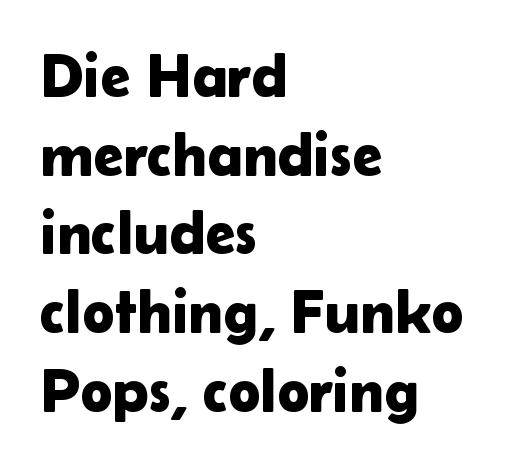
Q: Is the text italic (slanted)? A: No, it is upright.
Q: Is the typeface a serif or a sans-serif typeface? A: Sans-serif.
Q: Is the text underlined? A: No.
Q: How is the paragraph aligned? A: Left-aligned.
Q: Is the spacing between letters normal or unusually wide? A: Normal.
Q: Is the spacing between lines tight, normal or loose? A: Normal.
Q: Width (condensed, normal, or wide)? A: Normal.
Q: Stroke contrast? A: Low.
Q: x-height? A: Medium.
Q: Monospaced? A: No.
